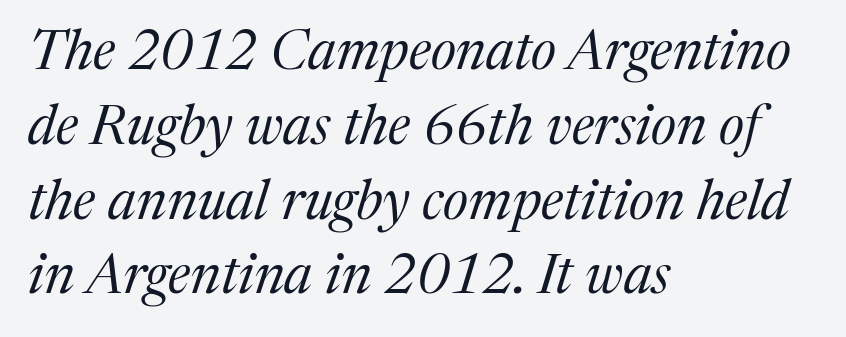
The image shows 55 px regular-weight serif type, italic (leaning right); set left-aligned, normal line spacing (1.36x), normal letter spacing, not underlined; medium stroke contrast and a medium x-height.
